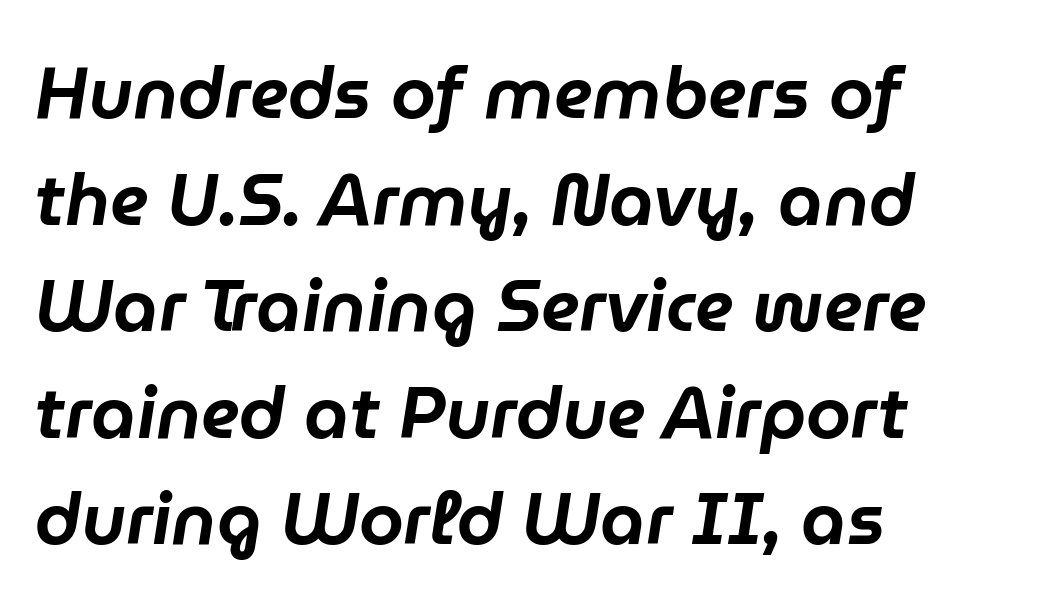
The image shows 72 px text type, italic (leaning right); set left-aligned, normal line spacing (1.48x), normal letter spacing, not underlined; low stroke contrast and a medium x-height.
